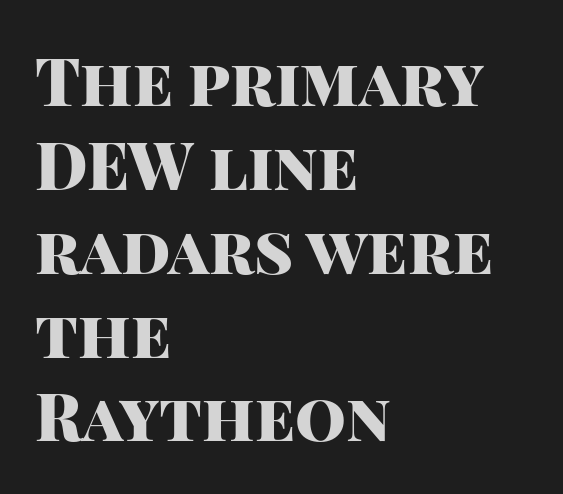
The image shows 65 px heavy sans-serif type, upright; set left-aligned, normal line spacing (1.29x), normal letter spacing, not underlined; high stroke contrast and a large x-height.
